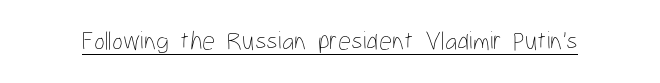
Q: Is the text bold? A: No.
Q: Is the text italic (slanted)? A: No, it is upright.
Q: Is the text underlined? A: Yes.
Q: Is the spacing between letters normal or unusually wide? A: Normal.
